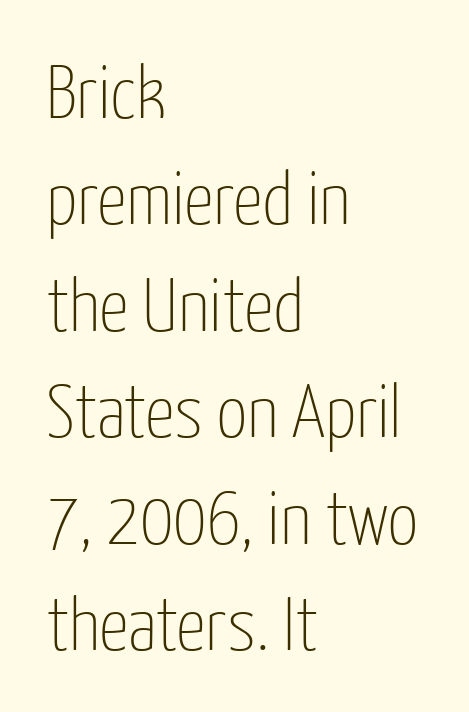
Q: Is the text bold? A: No.
Q: Is the text italic (slanted)? A: No, it is upright.
Q: Is the typeface a serif or a sans-serif typeface? A: Sans-serif.
Q: Is the text underlined? A: No.
Q: How is the paragraph aligned? A: Left-aligned.
Q: Is the spacing between letters normal or unusually wide? A: Normal.
Q: Is the spacing between lines tight, normal or loose? A: Normal.
Q: Width (condensed, normal, or wide)? A: Condensed.
Q: Stroke contrast? A: Low.
Q: x-height? A: Medium.
Q: Monospaced? A: No.
